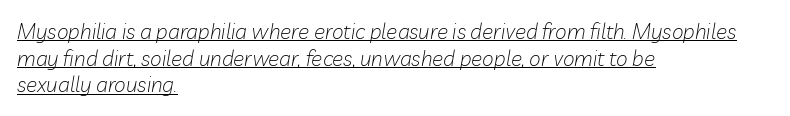
{"italic": "yes", "lean": "right", "slant_degrees": 10, "bold": "no", "underline": "yes", "align": "left", "line_spacing": "normal", "line_spacing_ratio": 1.27, "letter_spacing": "normal", "letter_spacing_em": 0.0, "glyph_px": 21}
